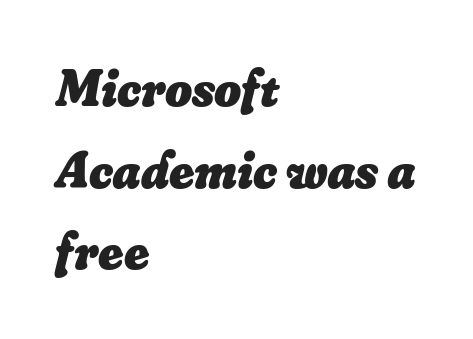
{"italic": "yes", "lean": "right", "slant_degrees": 16, "bold": "yes", "weight": "heavy", "width": "normal", "stroke_contrast": "low", "x_height": "small", "monospaced": "no", "underline": "no", "align": "left", "line_spacing": "normal", "line_spacing_ratio": 1.57, "letter_spacing": "normal", "letter_spacing_em": 0.0, "glyph_px": 52}
